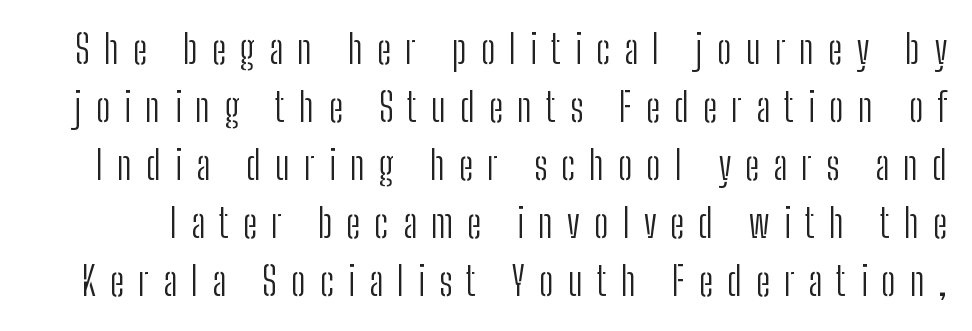
The image shows 39 px light, condensed sans-serif type, upright; set normal line spacing (1.49x), unusually wide letter spacing (+0.36 em), not underlined; low stroke contrast and a medium x-height.
